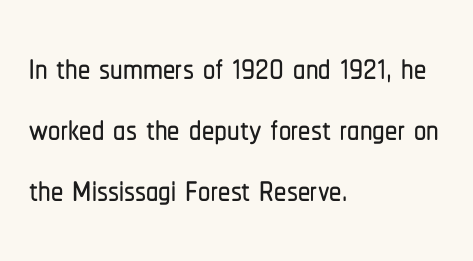
Q: Is the text italic (slanted)? A: No, it is upright.
Q: Is the typeface a serif or a sans-serif typeface? A: Sans-serif.
Q: Is the text underlined? A: No.
Q: How is the paragraph aligned? A: Left-aligned.
Q: Is the spacing between letters normal or unusually wide? A: Normal.
Q: Is the spacing between lines tight, normal or loose? A: Normal.
Q: Width (condensed, normal, or wide)? A: Condensed.
Q: Stroke contrast? A: Low.
Q: x-height? A: Medium.
Q: Monospaced? A: No.
